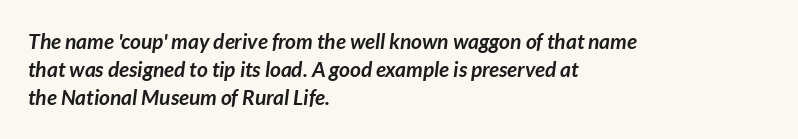
The image shows 21 px bold type, italic (leaning right); set left-aligned, normal line spacing (1.34x), normal letter spacing, not underlined.
